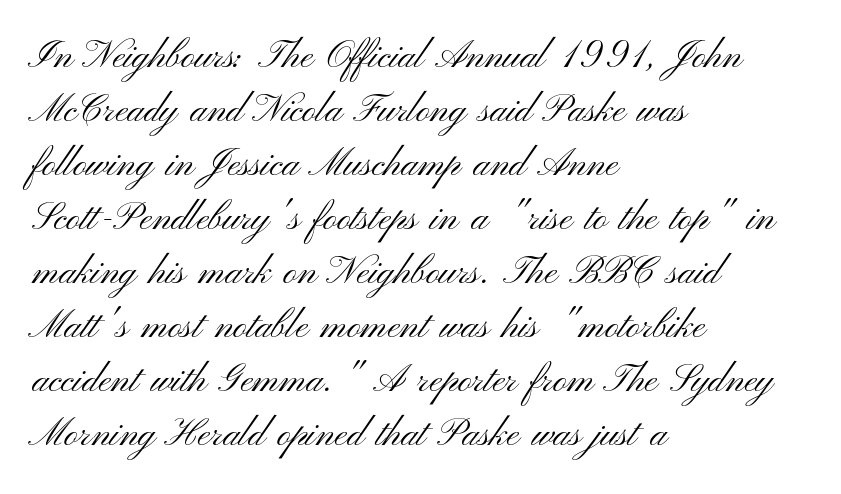
Q: Is the text bold? A: No.
Q: Is the text italic (slanted)? A: Yes.
Q: Is the typeface a serif or a sans-serif typeface? A: Sans-serif.
Q: Is the text underlined? A: No.
Q: How is the paragraph aligned? A: Left-aligned.
Q: Is the spacing between letters normal or unusually wide? A: Normal.
Q: Is the spacing between lines tight, normal or loose? A: Normal.
Q: Width (condensed, normal, or wide)? A: Wide.
Q: Stroke contrast? A: Medium.
Q: x-height? A: Small.
Q: Monospaced? A: No.
